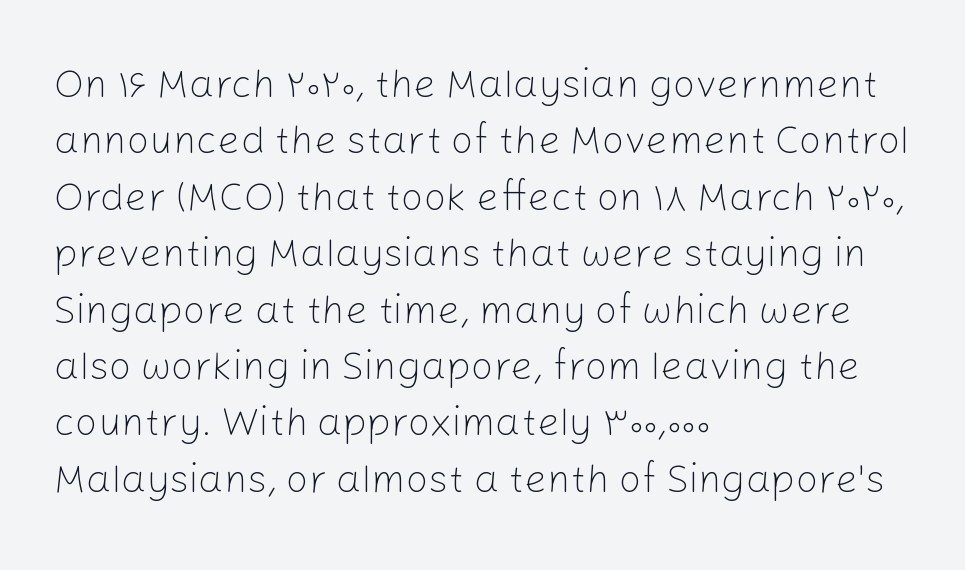
Baseline-to-baseline distance is the conventional proportion of letter height. Inter-character spacing is left at the font's built-in metrics. The letters look calm and open, with moderate or lighter stems. Spacing verdict: proportional, widths tailored to each character. Typographically, this falls in the sans-serif category. Where is the straight margin? On the left.
